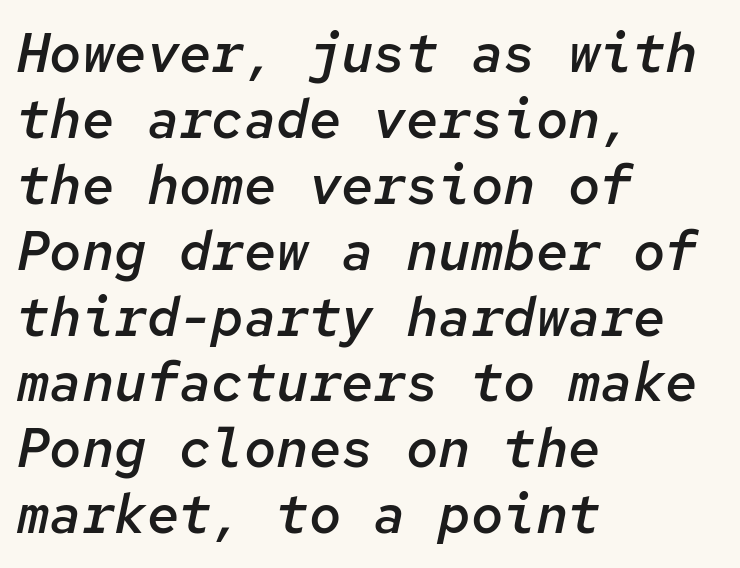
The image shows 54 px semibold type, italic (leaning right), monospaced; set left-aligned, line spacing 1.22x, normal letter spacing, not underlined; low stroke contrast and a medium x-height.
